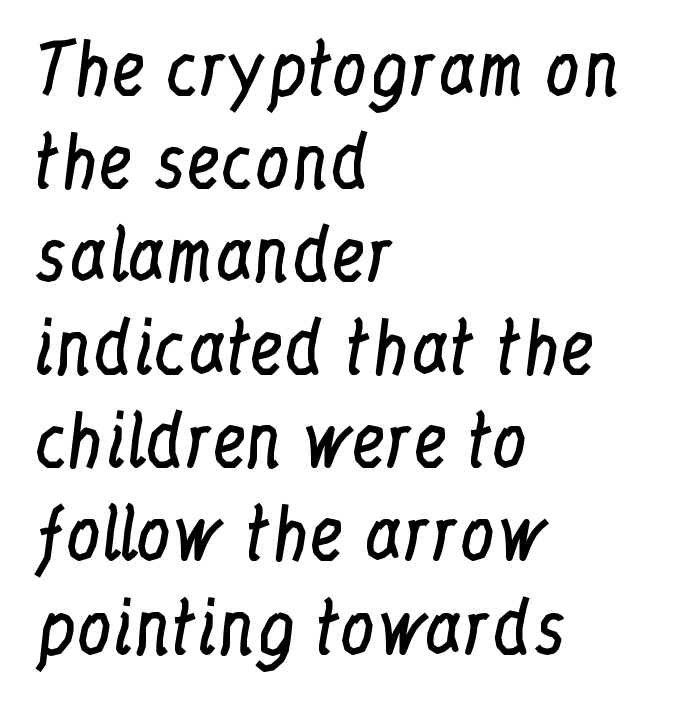
{"serif": "yes", "bold": "no", "weight": "regular", "width": "condensed", "stroke_contrast": "low", "x_height": "medium", "monospaced": "no", "underline": "no", "align": "left", "line_spacing": "normal", "line_spacing_ratio": 1.33, "letter_spacing": "normal", "letter_spacing_em": 0.0, "glyph_px": 70}
